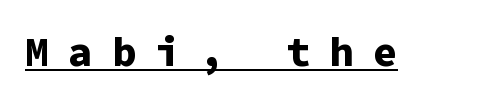
The passage shown has open, widely tracked lettering throughout. Heavy-handed strokes throughout: this text is bold. Students, observe the line beneath the letters — that is underlining. Posture: upright roman.
